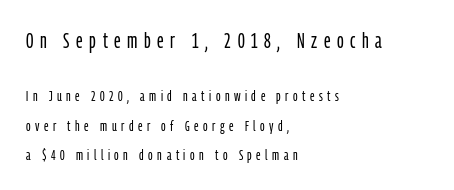
{"italic": "no", "bold": "no", "underline": "no", "align": "left", "line_spacing": "loose", "line_spacing_ratio": 1.95, "letter_spacing": "wide", "letter_spacing_em": 0.3, "larger_block": "first", "size_ratio": 1.47, "glyph_px": 22}
